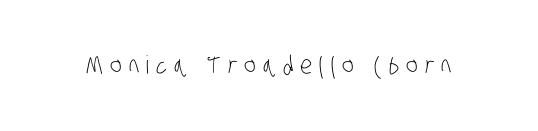
{"bold": "no", "underline": "no", "letter_spacing": "wide", "letter_spacing_em": 0.28, "glyph_px": 25}
